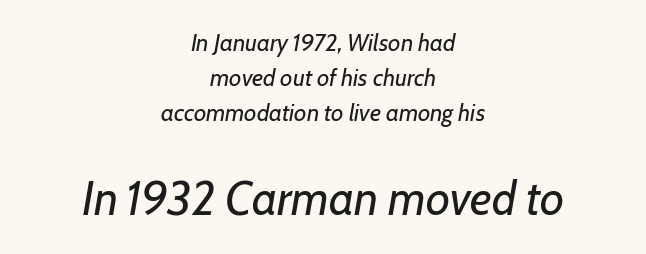
{"italic": "yes", "lean": "right", "slant_degrees": 7, "bold": "no", "weight": "regular", "width": "normal", "stroke_contrast": "low", "x_height": "medium", "monospaced": "no", "underline": "no", "align": "center", "line_spacing": "normal", "line_spacing_ratio": 1.45, "letter_spacing": "normal", "letter_spacing_em": 0.0, "larger_block": "second", "size_ratio": 1.96, "glyph_px": 47}
